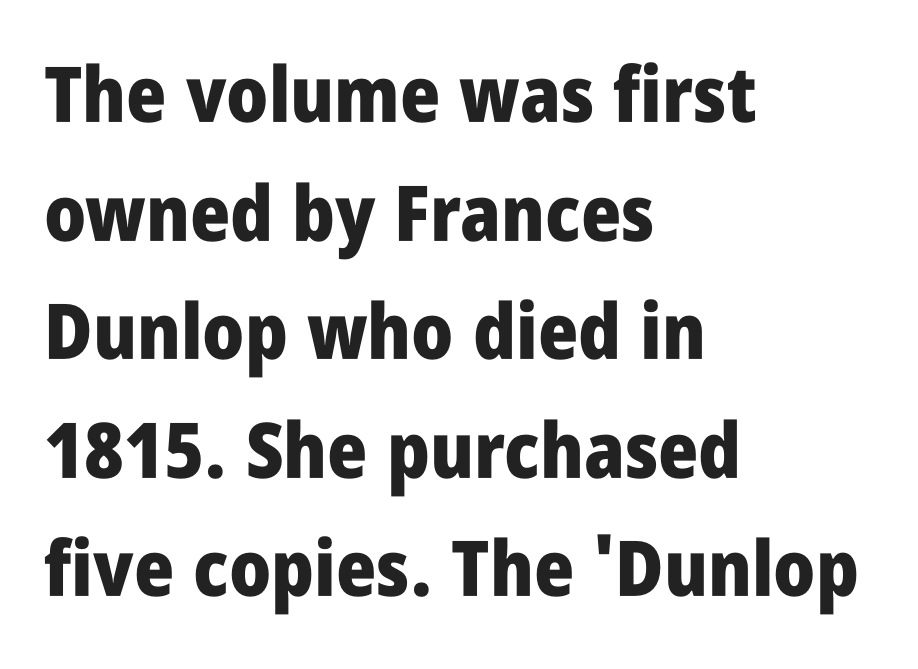
Q: Is the text bold? A: Yes.
Q: Is the text italic (slanted)? A: No, it is upright.
Q: Is the typeface a serif or a sans-serif typeface? A: Sans-serif.
Q: Is the text underlined? A: No.
Q: How is the paragraph aligned? A: Left-aligned.
Q: Is the spacing between letters normal or unusually wide? A: Normal.
Q: Is the spacing between lines tight, normal or loose? A: Normal.
Q: Width (condensed, normal, or wide)? A: Condensed.
Q: Stroke contrast? A: Low.
Q: x-height? A: Large.
Q: Monospaced? A: No.
